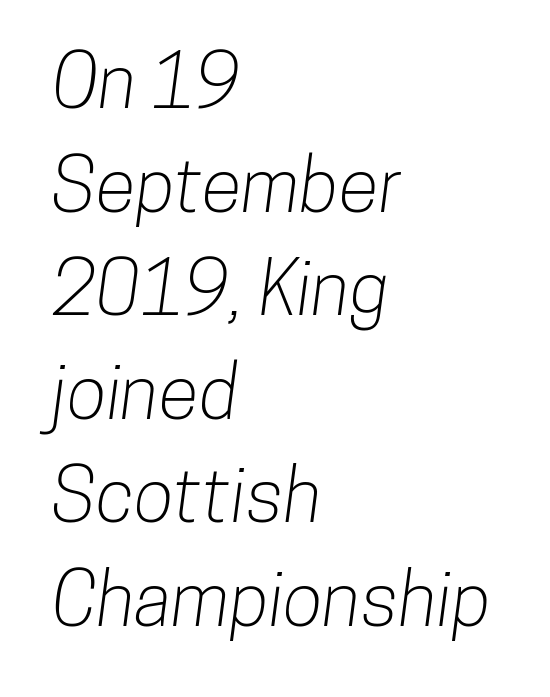
Leading matches the norm, producing a regular column. Spacing between characters is what you'd get straight out of the box. Typographically, this falls in the sans-serif category. Each letter keeps its own natural width here, so spacing adapts to shape. Each line starts at the same left margin while the right side varies.
